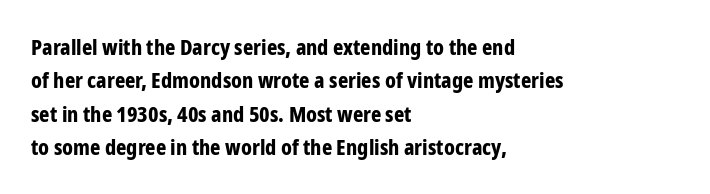
The image shows 22 px bold type, upright; set left-aligned, normal line spacing (1.52x), normal letter spacing, not underlined.
